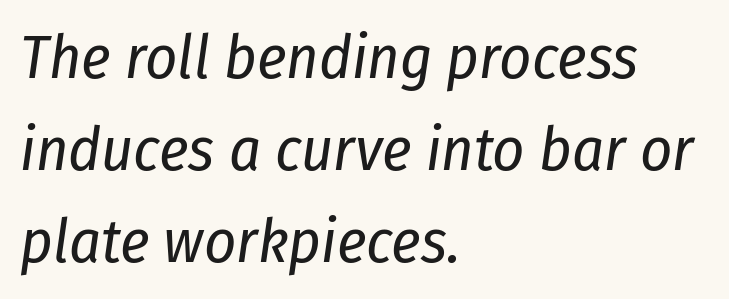
{"italic": "yes", "lean": "right", "slant_degrees": 8, "bold": "no", "weight": "regular", "width": "condensed", "stroke_contrast": "low", "x_height": "medium", "monospaced": "no", "underline": "no", "align": "left", "line_spacing": "normal", "line_spacing_ratio": 1.48, "letter_spacing": "normal", "letter_spacing_em": 0.0, "glyph_px": 62}
